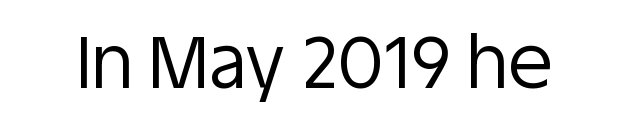
The image shows 73 px regular-weight sans-serif type, upright; set normal letter spacing, not underlined; low stroke contrast and a large x-height.
